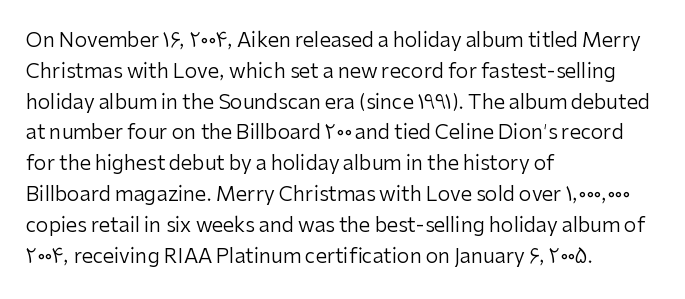
Q: Is the text bold? A: No.
Q: Is the text italic (slanted)? A: No, it is upright.
Q: Is the text underlined? A: No.
Q: How is the paragraph aligned? A: Left-aligned.
Q: Is the spacing between letters normal or unusually wide? A: Normal.
Q: Is the spacing between lines tight, normal or loose? A: Normal.
